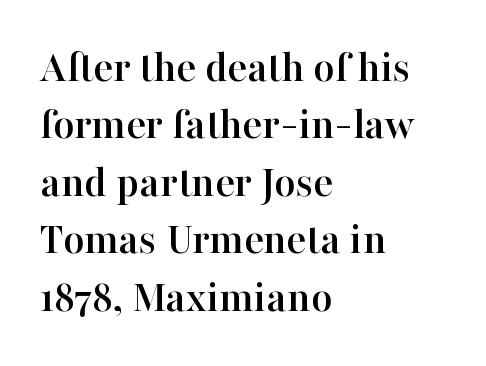
The image shows 46 px serif type, upright; set left-aligned, normal line spacing (1.25x), normal letter spacing, not underlined; high stroke contrast and a medium x-height.
